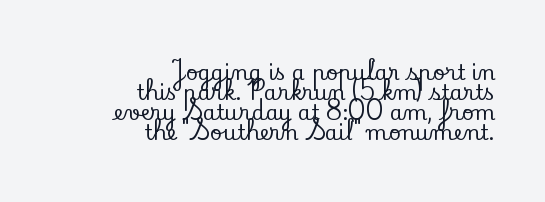
Tightly led — the rows are bunched. The passage shown has conventional tracking throughout. Alignment: flush right. Nobody drew a line under any word here. The letters stand upright; this is a roman face.
